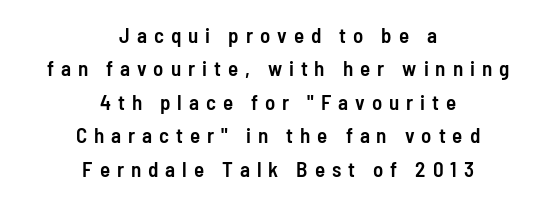
Upright lettering throughout. Moderately thickened strokes mark this as semibold type. Vertical spacing — default. Rule under the text: the space is simply empty. Notice how the passage keeps no hard edge, just a central spine. Students, note that the glyphs here are deliberately spaced far apart.
